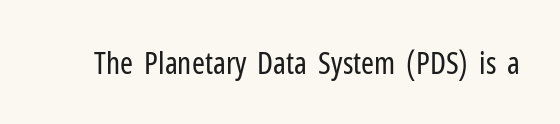
{"serif": "no", "italic": "no", "bold": "no", "weight": "regular", "width": "condensed", "stroke_contrast": "low", "x_height": "medium", "monospaced": "no", "underline": "no", "letter_spacing": "normal", "letter_spacing_em": 0.0, "glyph_px": 31}
